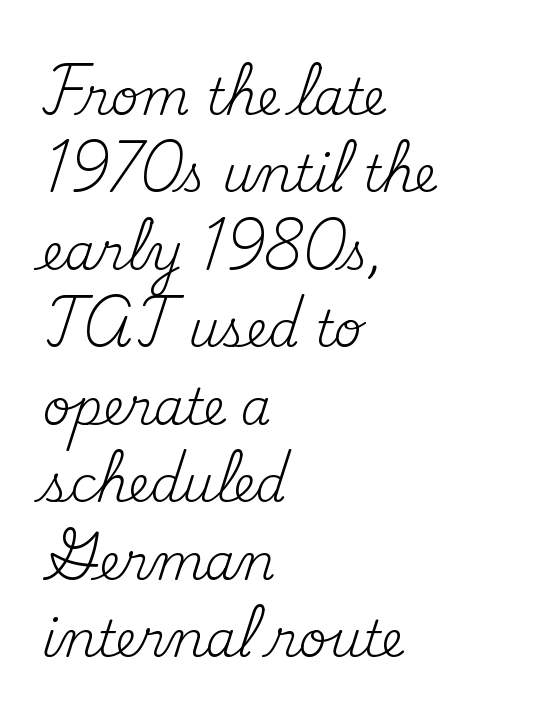
{"serif": "yes", "bold": "no", "weight": "regular", "width": "normal", "stroke_contrast": "medium", "x_height": "small", "monospaced": "no", "underline": "no", "align": "left", "line_spacing": "normal", "line_spacing_ratio": 1.58, "letter_spacing": "normal", "letter_spacing_em": 0.0, "glyph_px": 49}
